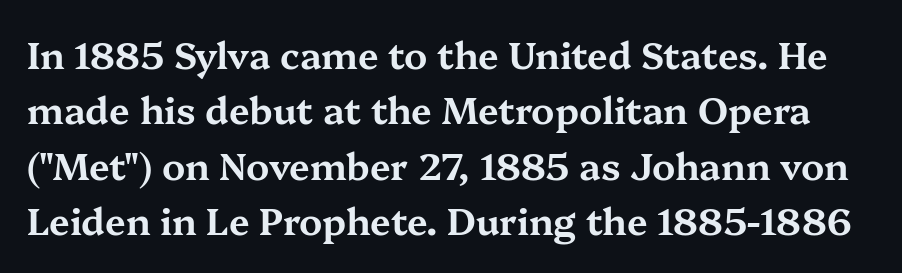
Do the characters align in a grid? No, the font is proportional. Plain, unruled lines of type. The designer left line spacing at the default. Stroke terminals: seriffed.
